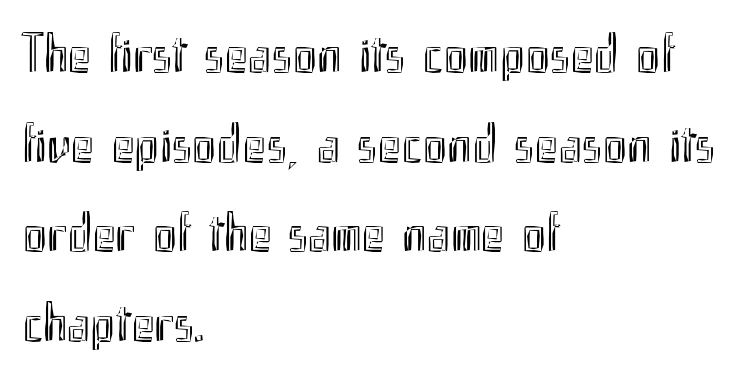
Q: Is the text italic (slanted)? A: No, it is upright.
Q: Is the text underlined? A: No.
Q: How is the paragraph aligned? A: Left-aligned.
Q: Is the spacing between letters normal or unusually wide? A: Normal.
Q: Is the spacing between lines tight, normal or loose? A: Normal.
Q: Width (condensed, normal, or wide)? A: Condensed.
Q: x-height? A: Small.
Q: Monospaced? A: No.
